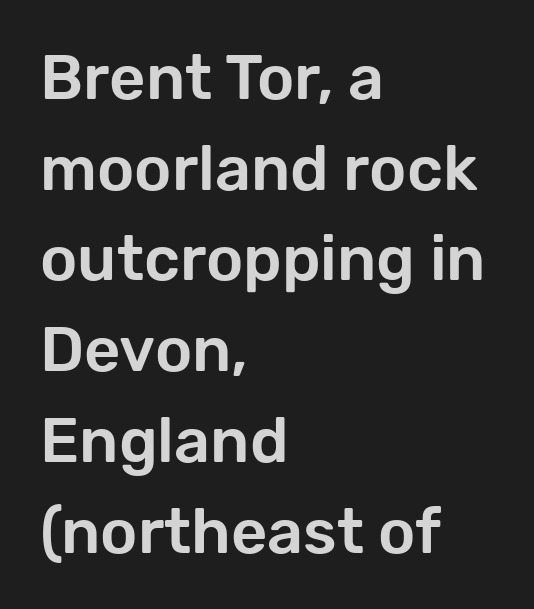
There is no visible air inserted between adjacent glyphs. Grotesque or geometric, the face here clearly has no serifs. Ascenders rise straight up at ninety degrees. The paragraph shown leans on its left margin. This sample keeps an unexceptional amount of space between lines. The letters advance in unequal steps, a hallmark of proportional type.
